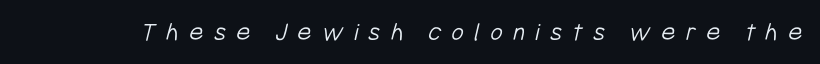
{"bold": "no", "underline": "no", "letter_spacing": "wide", "letter_spacing_em": 0.39, "glyph_px": 27}
